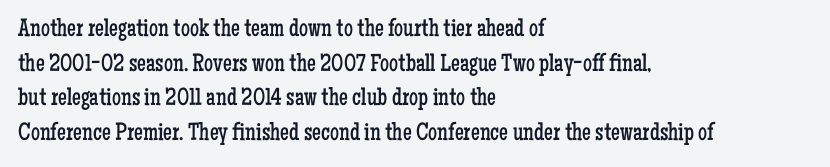
Q: Is the text bold? A: No.
Q: Is the text italic (slanted)? A: No, it is upright.
Q: Is the text underlined? A: No.
Q: How is the paragraph aligned? A: Left-aligned.
Q: Is the spacing between letters normal or unusually wide? A: Normal.
Q: Is the spacing between lines tight, normal or loose? A: Normal.
